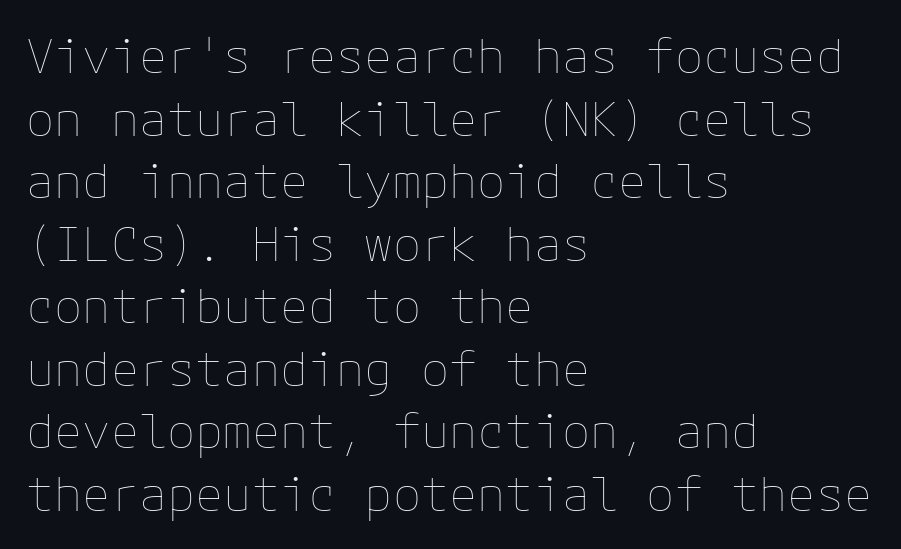
The image shows 47 px thin type, upright; set left-aligned, normal line spacing (1.33x), normal letter spacing, not underlined; low stroke contrast and a medium x-height.
